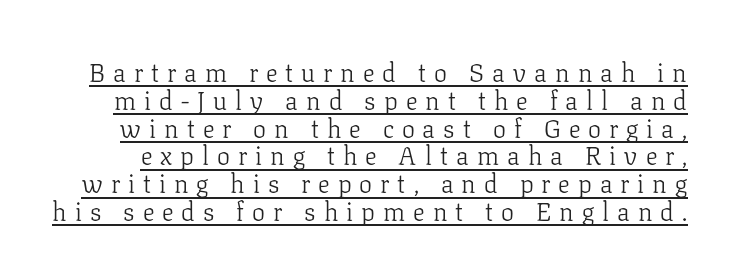
The type is letterspaced generously, with wide tracking. Every stem runs plumb, perpendicular to the baseline. The rendering uses a small line-height, squeezing the rows. The weight would be labelled regular, book, light, or lighter still.
